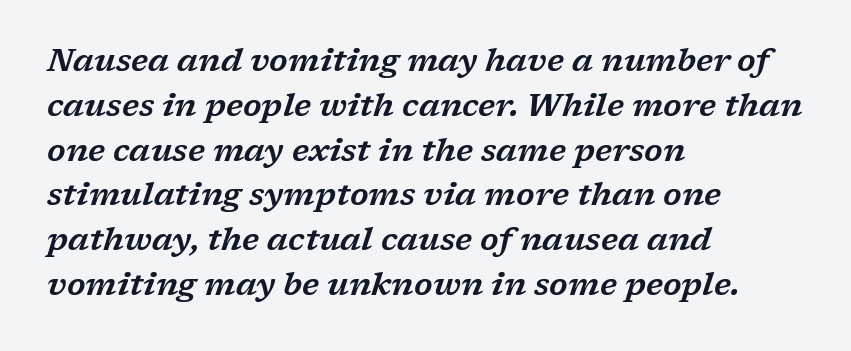
This sample has the flowing, uneven cadence of proportional lettering. You could call the tracking neutral — neither tight nor loose. Reading down the column, the eye jumps a familiar distance to each next line. In CSS terms this would be text-align: left.
